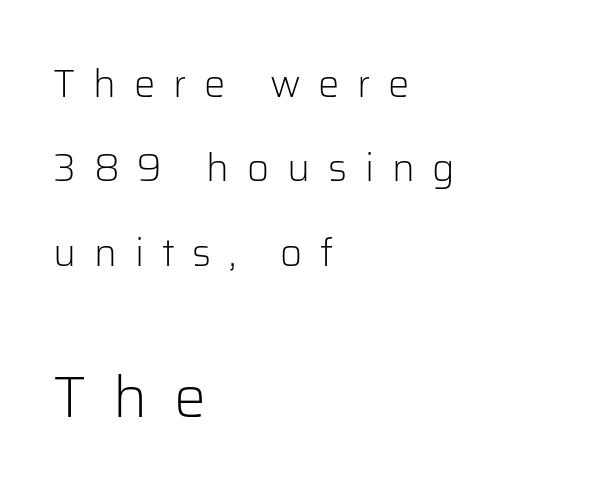
The foot of each line stays bare and open. The font sits on the lighter half of the weight spectrum, regular included. The rendering anchors every line to the left-hand side. Each word looks stretched out because of the extra space between its letters. Looks like regular typesetting: each glyph gets only the width it needs.
